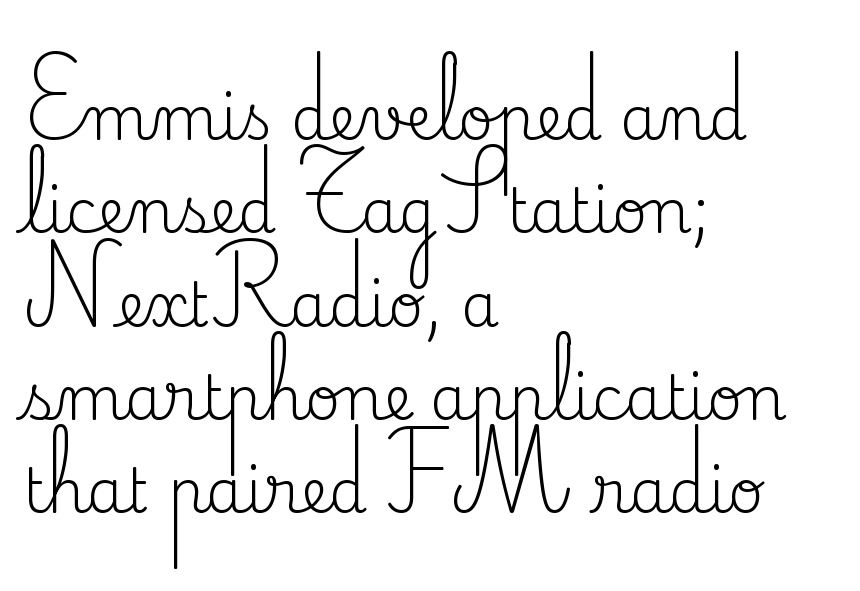
Q: Is the text bold? A: No.
Q: Is the text italic (slanted)? A: No, it is upright.
Q: Is the typeface a serif or a sans-serif typeface? A: Serif.
Q: Is the text underlined? A: No.
Q: How is the paragraph aligned? A: Left-aligned.
Q: Is the spacing between letters normal or unusually wide? A: Normal.
Q: Is the spacing between lines tight, normal or loose? A: Normal.
Q: Width (condensed, normal, or wide)? A: Normal.
Q: Stroke contrast? A: Medium.
Q: x-height? A: Small.
Q: Monospaced? A: No.
